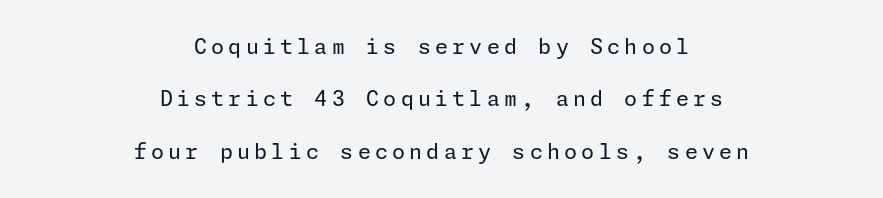
{"italic": "no", "bold": "no", "underline": "no", "align": "center", "line_spacing": "loose", "line_spacing_ratio": 2.49, "letter_spacing": "wide", "letter_spacing_em": 0.2, "glyph_px": 21}
